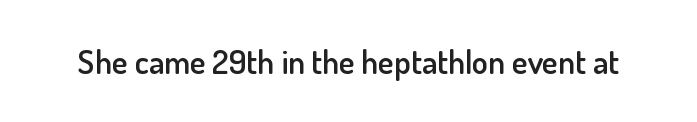
Q: Is the text bold? A: Semi-bold.
Q: Is the text italic (slanted)? A: No, it is upright.
Q: Is the typeface a serif or a sans-serif typeface? A: Sans-serif.
Q: Is the text underlined? A: No.
Q: Is the spacing between letters normal or unusually wide? A: Normal.
Q: Width (condensed, normal, or wide)? A: Normal.
Q: Stroke contrast? A: Low.
Q: x-height? A: Small.
Q: Monospaced? A: No.
